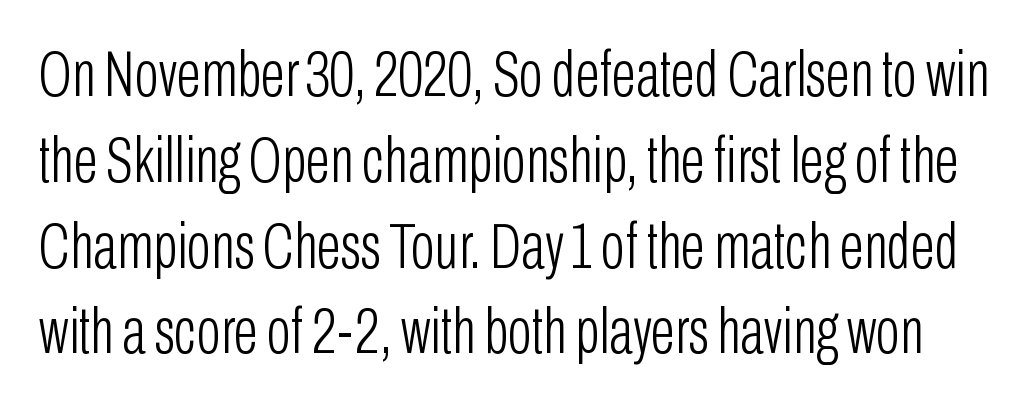
The image shows 64 px light, condensed sans-serif type, upright; set normal line spacing (1.34x), normal letter spacing, not underlined; low stroke contrast and a medium x-height.
